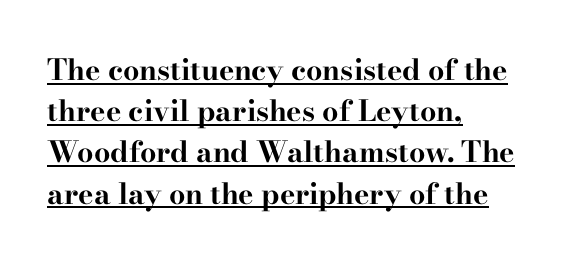
Q: Is the text bold? A: Yes.
Q: Is the text italic (slanted)? A: No, it is upright.
Q: Is the typeface a serif or a sans-serif typeface? A: Serif.
Q: Is the text underlined? A: Yes.
Q: How is the paragraph aligned? A: Left-aligned.
Q: Is the spacing between letters normal or unusually wide? A: Normal.
Q: Is the spacing between lines tight, normal or loose? A: Normal.
Q: Width (condensed, normal, or wide)? A: Wide.
Q: Stroke contrast? A: High.
Q: x-height? A: Small.
Q: Monospaced? A: No.
